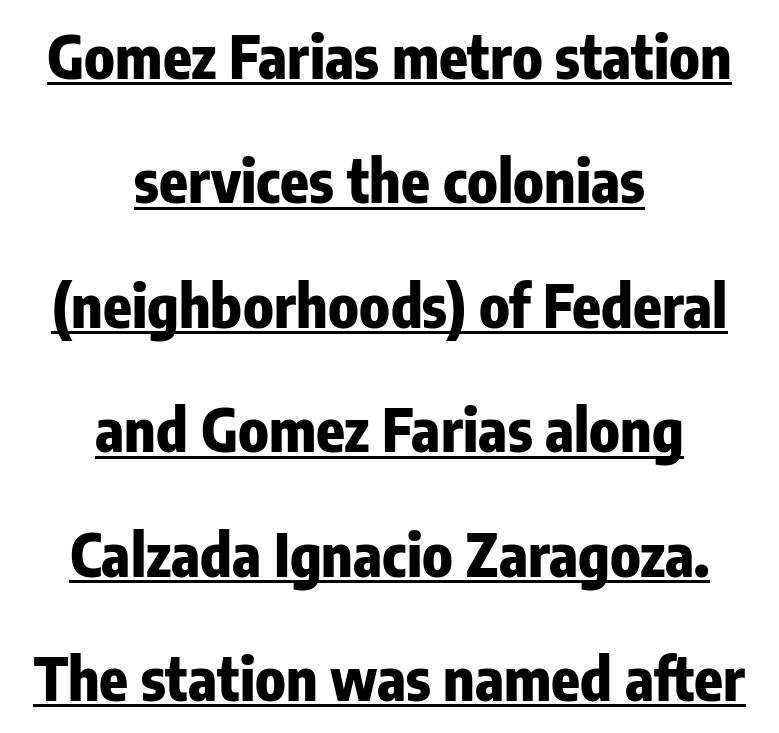
The letterforms sit shoulder to shoulder at normal distance. Glance below the letters and you will spot a drawn line. The typeface chosen for these lines omits serifs. These lines were composed using upright roman letters. Reading down the block, each line starts at a different indent, mirrored at its end. The block of text is sparse from top to bottom, with ample space between rows.
